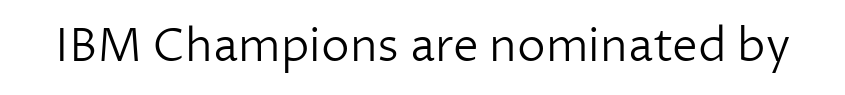
The image shows 46 px light sans-serif type, upright; set normal letter spacing, not underlined; low stroke contrast and a medium x-height.
